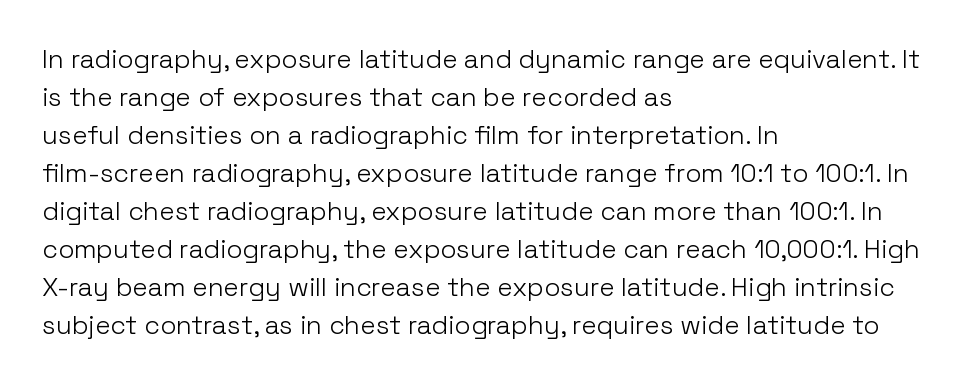
Visually the block forms a straight wall on the left and a jagged coastline on the right. Caption: standard tracking, unaltered. The type sits square on the baseline with zero lean. Weight: not bold — regular or lighter.
